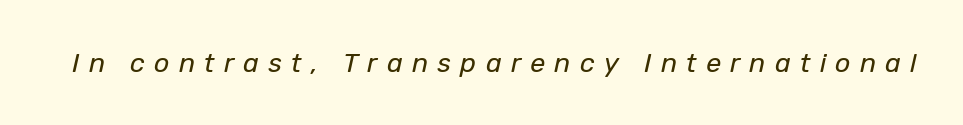
Q: Is the text bold? A: No.
Q: Is the text italic (slanted)? A: Yes, it leans right by about 12 degrees.
Q: Is the text underlined? A: No.
Q: Is the spacing between letters normal or unusually wide? A: Unusually wide.
